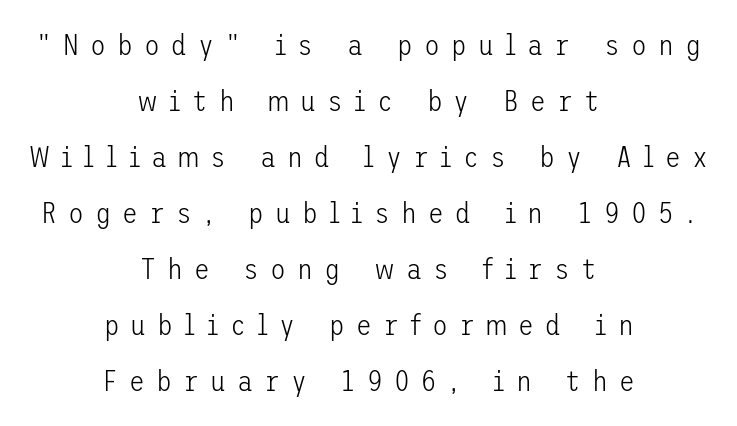
Tracking here is generous; glyphs stand well apart from one another. The axis of the letterforms is exactly vertical. The font family rendered here belongs to the sans-serif group. The setting favours the middle, as headings and verse often do.
